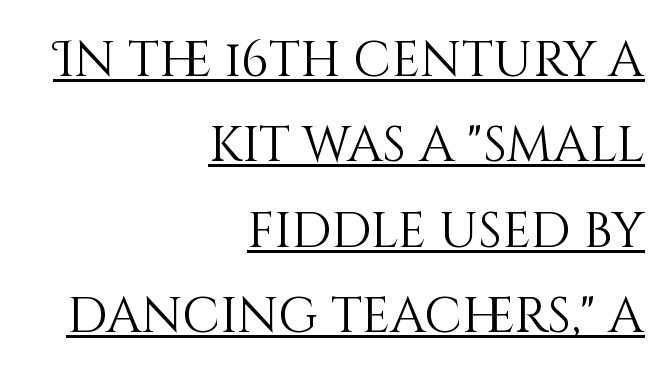
Q: Is the text bold? A: No.
Q: Is the text italic (slanted)? A: No, it is upright.
Q: Is the text underlined? A: Yes.
Q: How is the paragraph aligned? A: Right-aligned.
Q: Is the spacing between letters normal or unusually wide? A: Normal.
Q: Width (condensed, normal, or wide)? A: Normal.
Q: Stroke contrast? A: Medium.
Q: x-height? A: Large.
Q: Monospaced? A: No.
